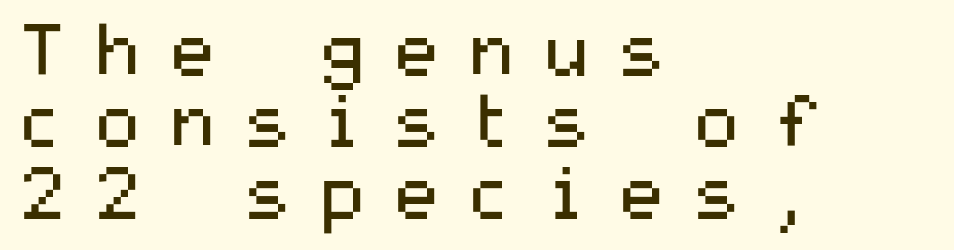
The typesetting does not lean heavy: it is not bold. Vertical spacing — tight. Nope, not italic — everything's standing straight. Unmarked baselines from the first word to the last. The type is letterspaced generously, with wide tracking. Short and long lines alike share a common starting point at left.
